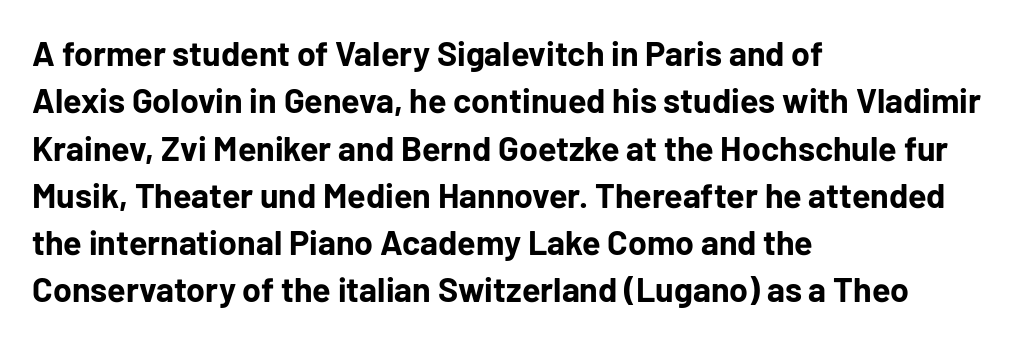
Q: Is the text bold? A: Yes.
Q: Is the text italic (slanted)? A: No, it is upright.
Q: Is the typeface a serif or a sans-serif typeface? A: Sans-serif.
Q: Is the text underlined? A: No.
Q: How is the paragraph aligned? A: Left-aligned.
Q: Is the spacing between letters normal or unusually wide? A: Normal.
Q: Is the spacing between lines tight, normal or loose? A: Normal.
Q: Width (condensed, normal, or wide)? A: Normal.
Q: Stroke contrast? A: Low.
Q: x-height? A: Medium.
Q: Monospaced? A: No.
